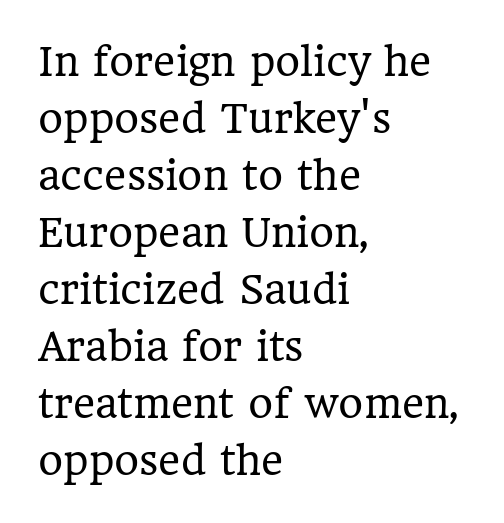
Each letter's strokes conclude with small projecting serifs. Does the leading feel generous? No, just average. Here the glyphs are tracked normally, forming tight word shapes. You can tell it's not italic because the verticals are truly vertical. This is not heavy type; no bold has been used.
